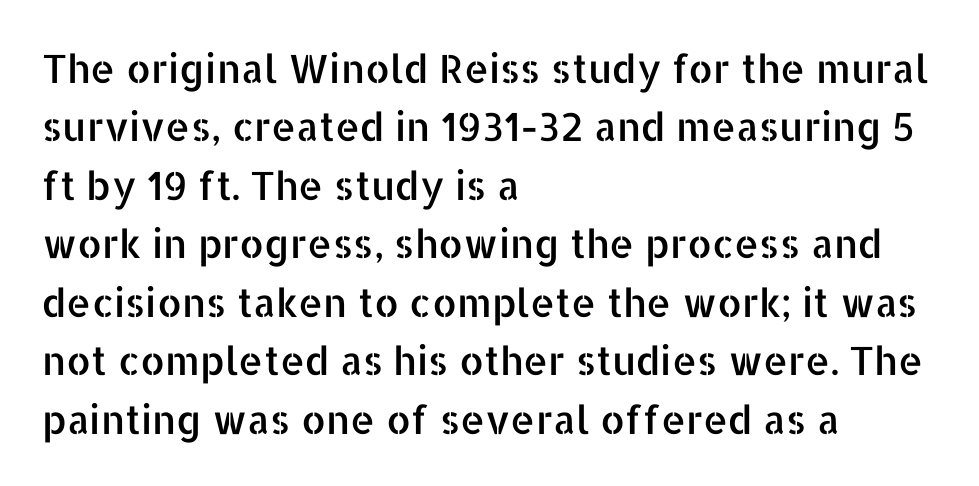
The image shows 39 px sans-serif type, upright; set left-aligned, normal line spacing (1.5x), normal letter spacing, not underlined; low stroke contrast and a medium x-height.
